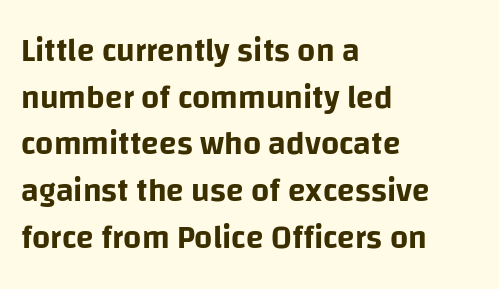
Q: Is the text italic (slanted)? A: No, it is upright.
Q: Is the typeface a serif or a sans-serif typeface? A: Sans-serif.
Q: Is the text underlined? A: No.
Q: How is the paragraph aligned? A: Left-aligned.
Q: Is the spacing between letters normal or unusually wide? A: Normal.
Q: Is the spacing between lines tight, normal or loose? A: Normal.
Q: Width (condensed, normal, or wide)? A: Normal.
Q: Stroke contrast? A: Low.
Q: x-height? A: Large.
Q: Monospaced? A: No.
